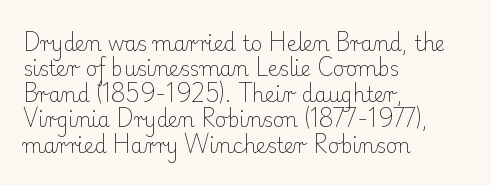
{"italic": "no", "bold": "no", "underline": "no", "align": "left", "line_spacing": "normal", "line_spacing_ratio": 1.27, "letter_spacing": "normal", "letter_spacing_em": 0.0, "glyph_px": 20}
